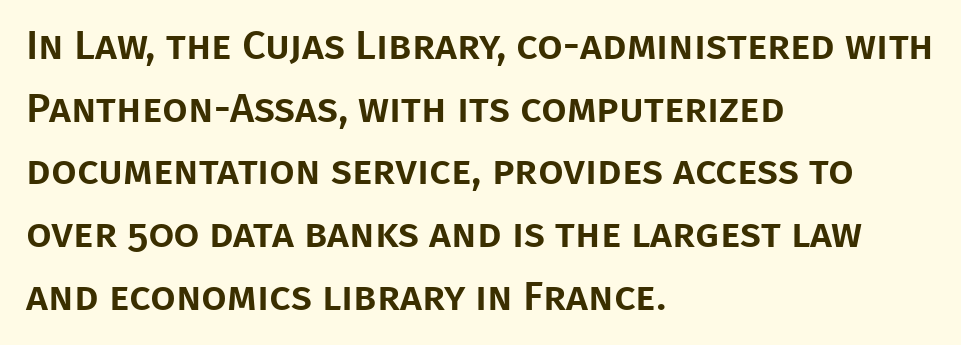
The paragraph has a hard left edge and a soft right edge. Vertical strokes here are truly vertical. Spacing between characters is what you'd get straight out of the box. Decoration check: the copy has no underline. If you measured baseline to baseline, you'd find a middling distance.
